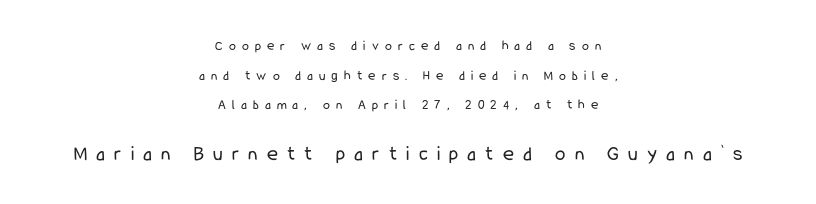
{"italic": "no", "bold": "no", "underline": "no", "align": "center", "line_spacing": "loose", "line_spacing_ratio": 2.11, "letter_spacing": "wide", "letter_spacing_em": 0.44, "larger_block": "second", "size_ratio": 1.5, "glyph_px": 21}
